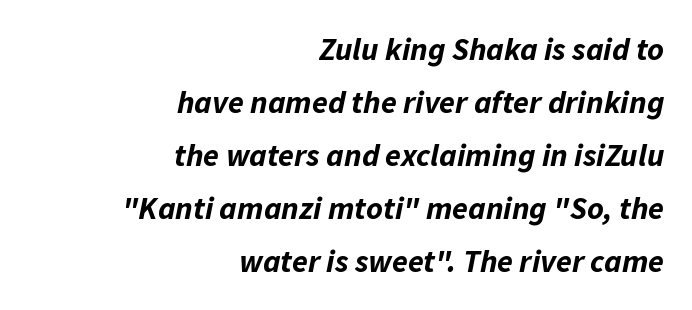
{"italic": "yes", "lean": "right", "slant_degrees": 11, "bold": "yes", "weight": "bold", "width": "normal", "stroke_contrast": "low", "x_height": "medium", "monospaced": "no", "underline": "no", "align": "right", "line_spacing": "normal", "line_spacing_ratio": 1.66, "letter_spacing": "normal", "letter_spacing_em": 0.0, "glyph_px": 32}
